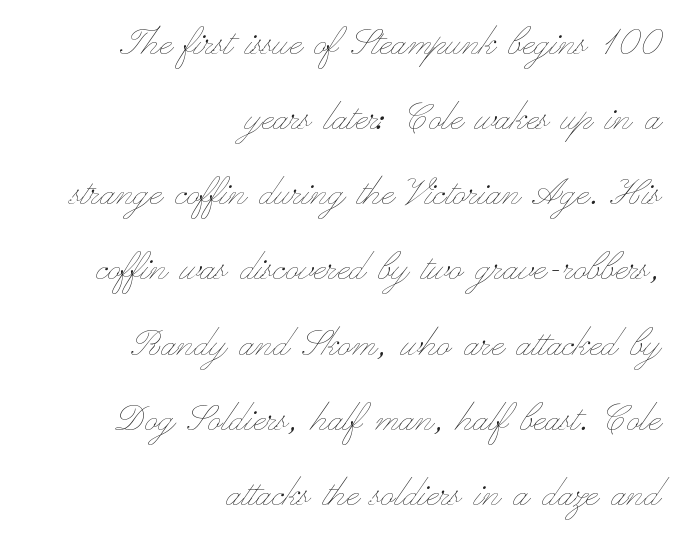
{"bold": "no", "weight": "thin", "width": "wide", "stroke_contrast": "low", "x_height": "small", "monospaced": "no", "underline": "no", "align": "right", "line_spacing": "normal", "line_spacing_ratio": 1.67, "letter_spacing": "normal", "letter_spacing_em": 0.0, "glyph_px": 45}
